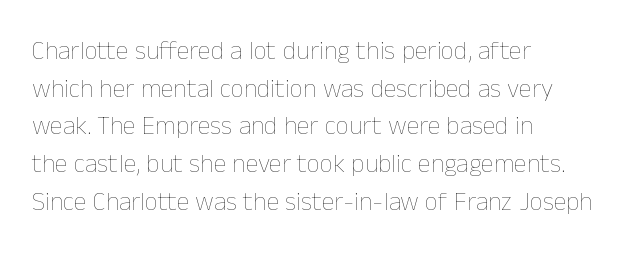
{"italic": "no", "bold": "no", "underline": "no", "align": "left", "line_spacing": "normal", "line_spacing_ratio": 1.45, "letter_spacing": "normal", "letter_spacing_em": 0.0, "glyph_px": 26}
